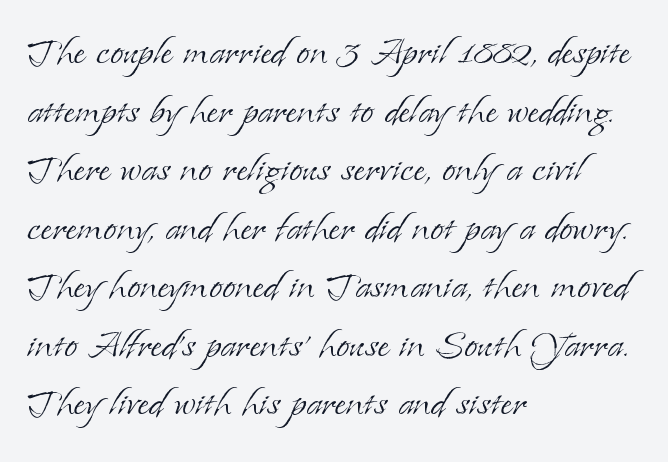
The image shows 48 px light serif type; set left-aligned, line spacing 1.22x, normal letter spacing, not underlined; low stroke contrast and a small x-height.
